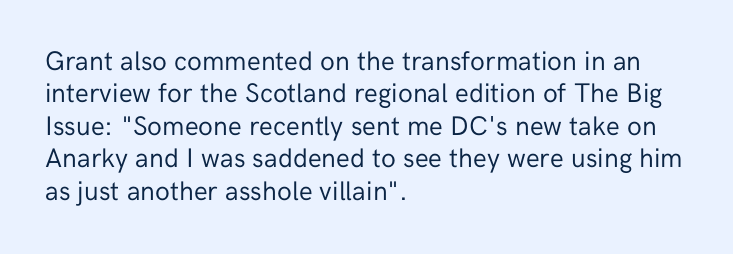
The font is comparable to plain body text, perhaps lighter. Line starts are locked; line ends wander. Nothing unusual about the tracking: characters are spaced as the font intends. The type sits square on the baseline with zero lean. Rule under the text: the space is simply empty.
